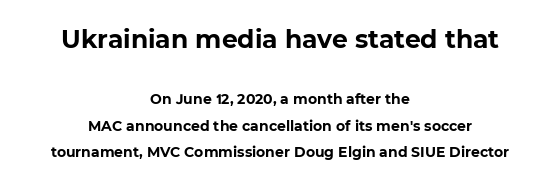
The image shows 25 px bold type; set centered, line spacing 1.89x, normal letter spacing, not underlined; the first (top) block is 1.79x larger.
